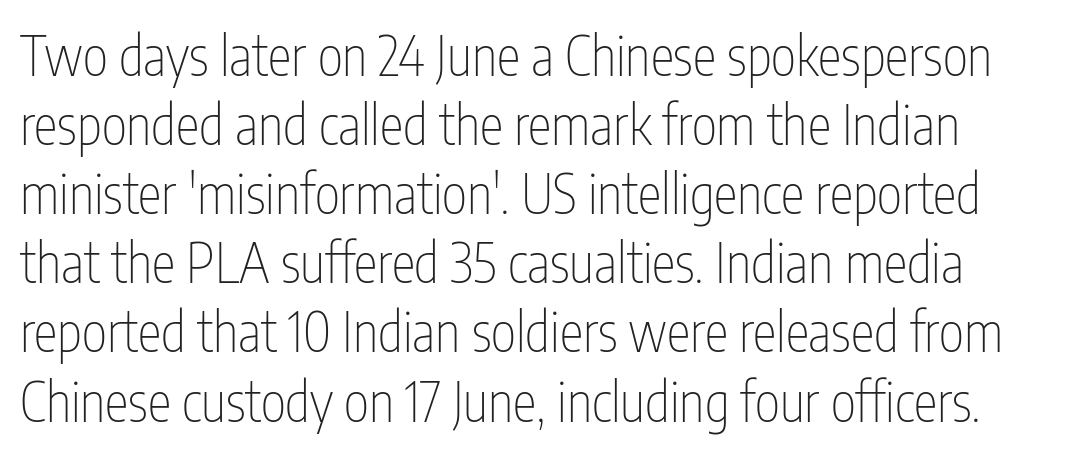
The image shows 54 px thin, condensed sans-serif type, upright; set normal line spacing (1.28x), normal letter spacing, not underlined; low stroke contrast and a medium x-height.
